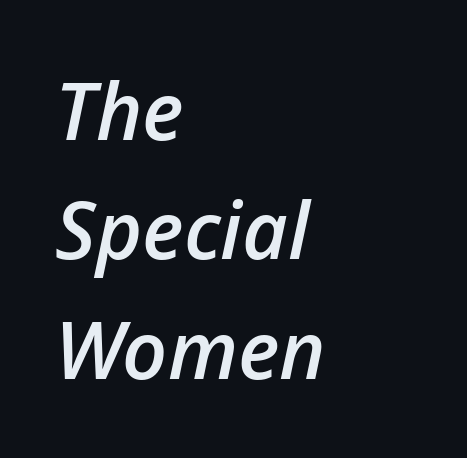
The image shows 79 px semibold type, italic (leaning right); set left-aligned, normal line spacing (1.51x), normal letter spacing, not underlined; low stroke contrast and a medium x-height.
